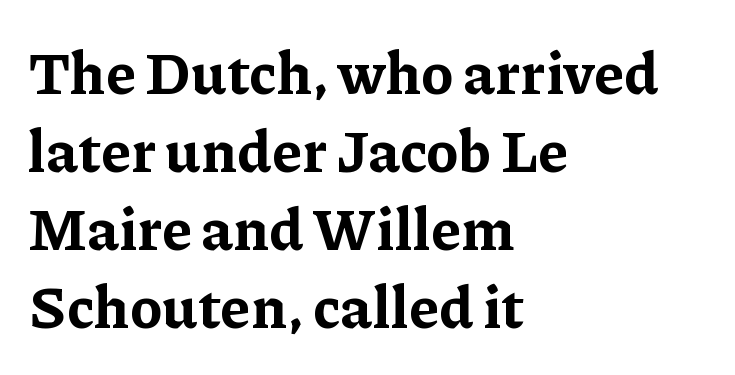
Q: Is the text bold? A: Yes.
Q: Is the text italic (slanted)? A: No, it is upright.
Q: Is the typeface a serif or a sans-serif typeface? A: Serif.
Q: Is the text underlined? A: No.
Q: How is the paragraph aligned? A: Left-aligned.
Q: Is the spacing between letters normal or unusually wide? A: Normal.
Q: Is the spacing between lines tight, normal or loose? A: Normal.
Q: Width (condensed, normal, or wide)? A: Normal.
Q: Stroke contrast? A: Low.
Q: x-height? A: Medium.
Q: Monospaced? A: No.
